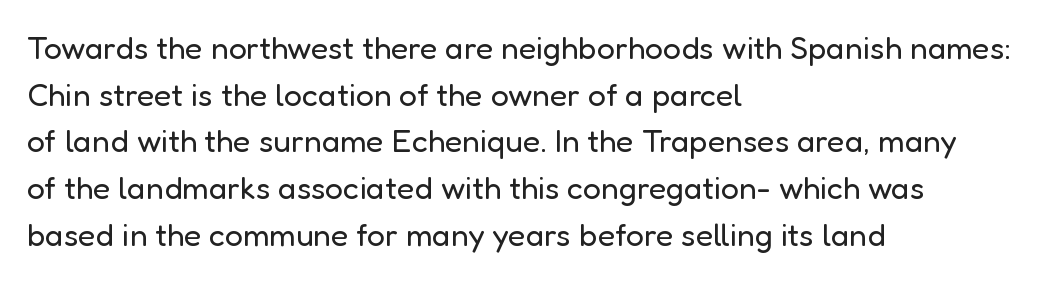
{"serif": "no", "italic": "no", "bold": "no", "weight": "regular", "width": "normal", "stroke_contrast": "low", "x_height": "medium", "monospaced": "no", "underline": "no", "align": "left", "line_spacing": "normal", "line_spacing_ratio": 1.46, "letter_spacing": "normal", "letter_spacing_em": 0.0, "glyph_px": 32}
